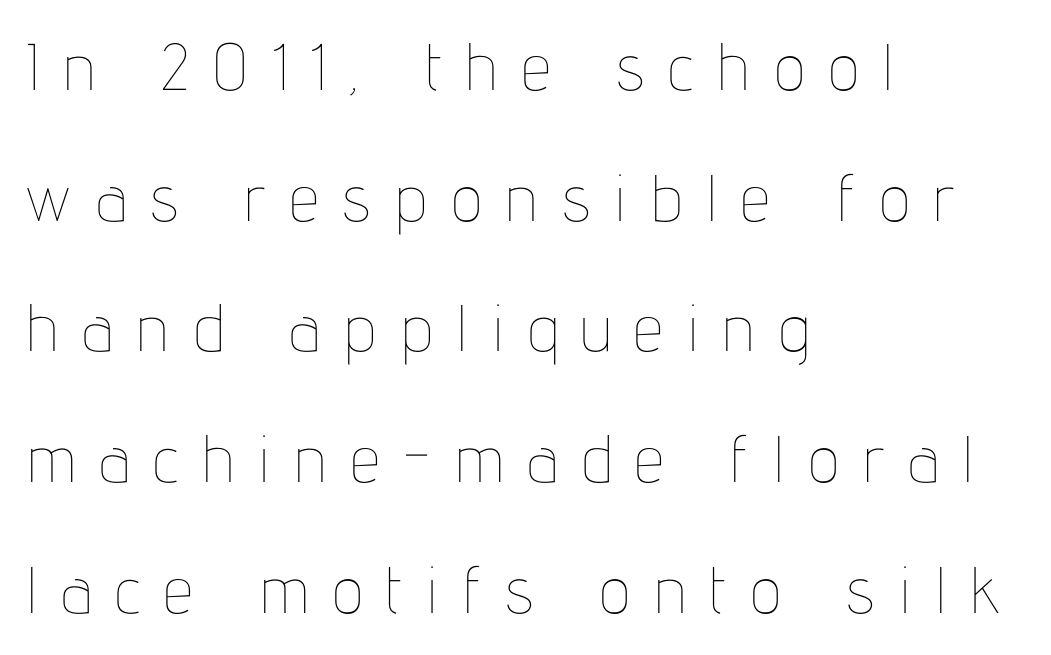
The letterforms sit at book weight or below. Character widths vary here, with narrow letters taking less room than wide ones. The lettering holds an erect, upright posture throughout. No word sits above an underline. Compared with a centered layout, this one pins lines to the left instead.
